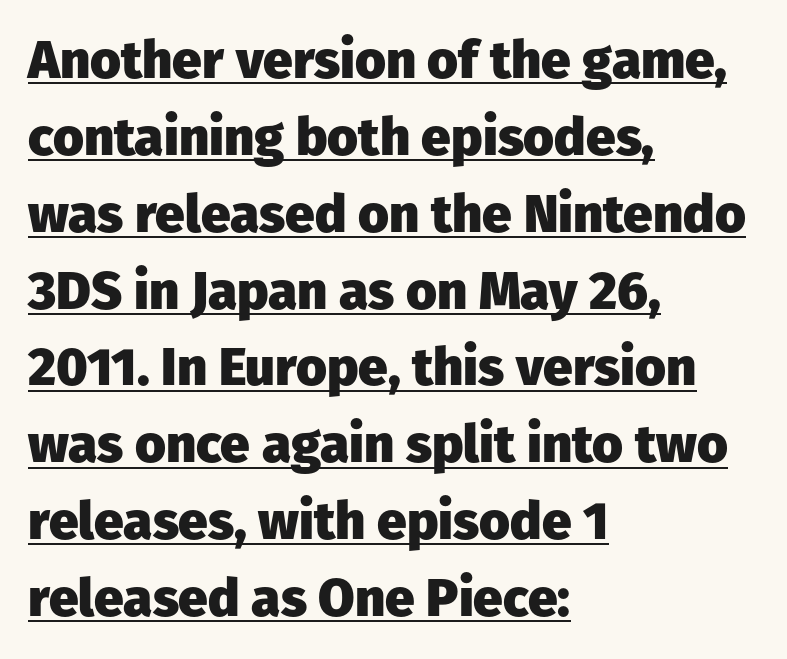
The letters stand straight up with perfectly vertical stems. Do the characters align in a grid? No, the font is proportional. Rows of type keep a routine distance in the vertical direction. You can tell from the bare stems that sans-serif type was used. The passage shown is underscored from start to finish. Typographic density is high because the face is bold.
